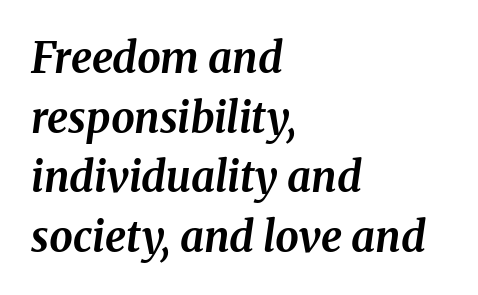
Honestly, the letter spacing is just normal — you wouldn't notice it. I'd describe the lettering as bold — thick and assertive. Tall strokes in this sample are angled rather than plumb. Here the designer chose a conventional face with non-uniform glyph widths.
